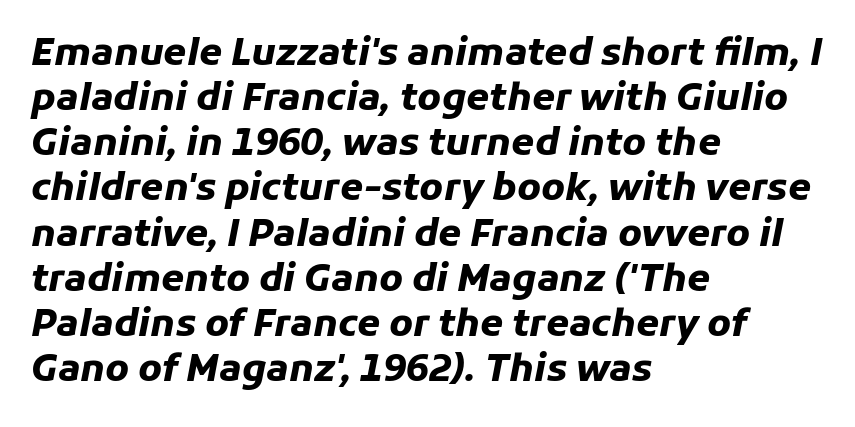
Each letter keeps its own natural width here, so spacing adapts to shape. Plain, unruled lines of type. The face used here is rendered with its standard letterfit. The glyphs have the mass of a bold cut. Emphasis-style slanted type is in use.
